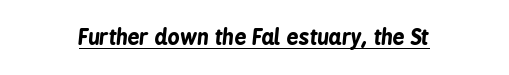
{"italic": "yes", "lean": "right", "slant_degrees": 6, "bold": "yes", "underline": "yes", "letter_spacing": "normal", "letter_spacing_em": 0.0, "glyph_px": 21}
